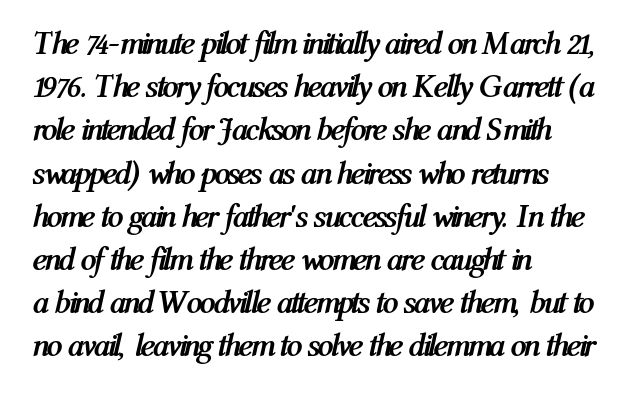
The image shows 32 px semibold, condensed type, italic (leaning right); set left-aligned, normal line spacing (1.35x), normal letter spacing, not underlined; medium stroke contrast and a medium x-height.
